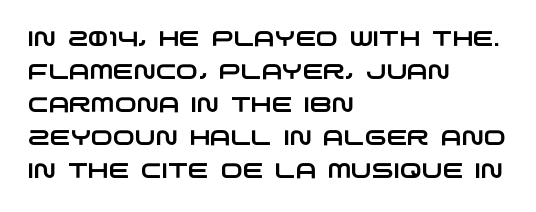
Standard letterfit; no display-style spreading of the glyphs. Unmarked baselines from the first word to the last. Notice how the passage keeps a crisp vertical edge on the left only. Leading: standard.
